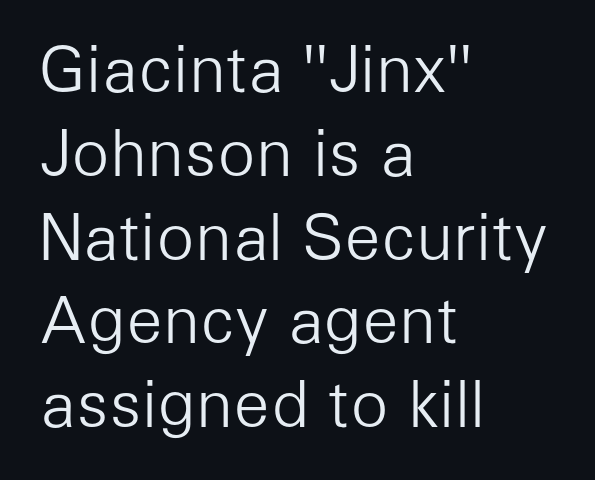
Q: Is the text bold? A: No.
Q: Is the text italic (slanted)? A: No, it is upright.
Q: Is the typeface a serif or a sans-serif typeface? A: Sans-serif.
Q: Is the text underlined? A: No.
Q: How is the paragraph aligned? A: Left-aligned.
Q: Is the spacing between letters normal or unusually wide? A: Normal.
Q: Is the spacing between lines tight, normal or loose? A: Normal.
Q: Width (condensed, normal, or wide)? A: Normal.
Q: Stroke contrast? A: Low.
Q: x-height? A: Medium.
Q: Monospaced? A: No.
